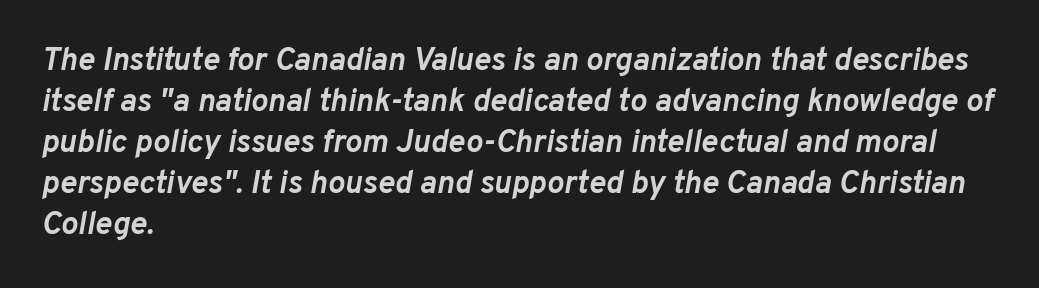
{"italic": "yes", "lean": "right", "slant_degrees": 10, "bold": "yes", "weight": "semibold", "width": "normal", "stroke_contrast": "low", "x_height": "medium", "monospaced": "no", "underline": "no", "align": "left", "line_spacing": "normal", "line_spacing_ratio": 1.28, "letter_spacing": "normal", "letter_spacing_em": 0.0, "glyph_px": 32}
